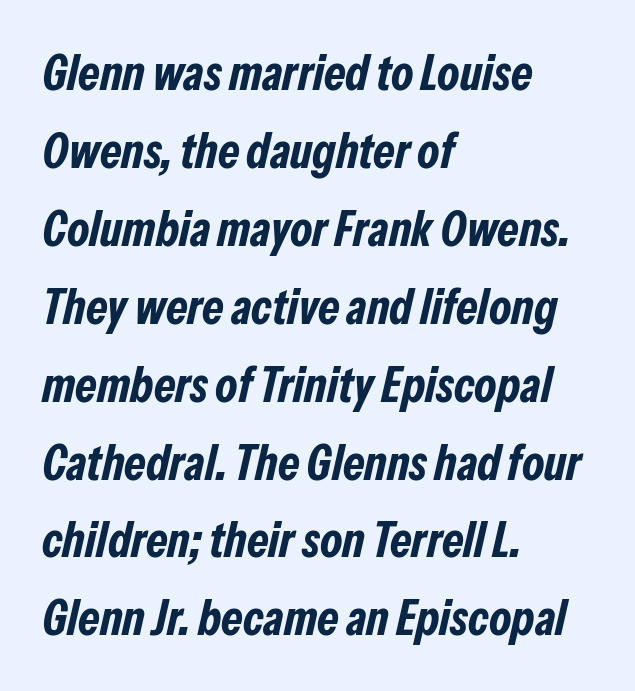
The typography opts for an oblique posture over an upright one. Glyph-to-glyph distance matches everyday printed text. Teacher's note: observe the even left margin — that is flush-left alignment. Descender tails drop into unmarked territory. Each new line begins a customary step beneath the previous one.
